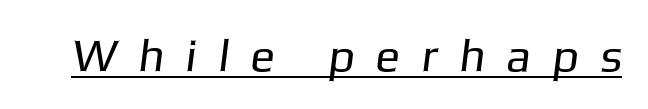
The image shows 46 px regular-weight sans-serif type; set unusually wide letter spacing (+0.46 em), underlined; low stroke contrast and a medium x-height.
